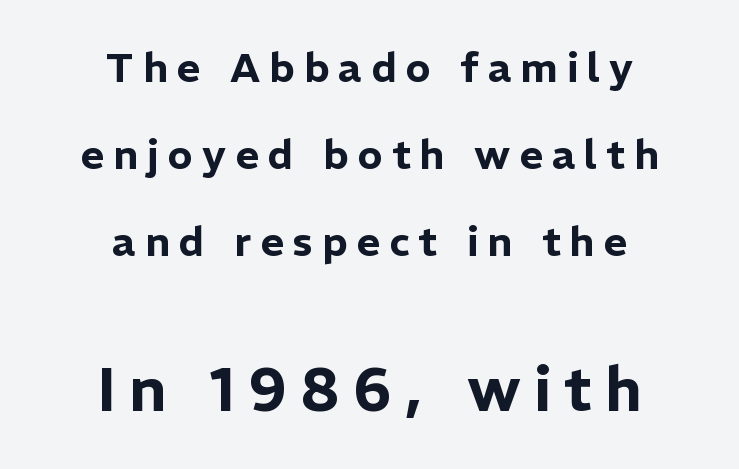
{"serif": "no", "italic": "no", "width": "normal", "stroke_contrast": "low", "x_height": "medium", "monospaced": "no", "underline": "no", "align": "center", "line_spacing": "loose", "line_spacing_ratio": 2.12, "letter_spacing": "wide", "letter_spacing_em": 0.22, "larger_block": "second", "size_ratio": 1.49, "glyph_px": 61}
